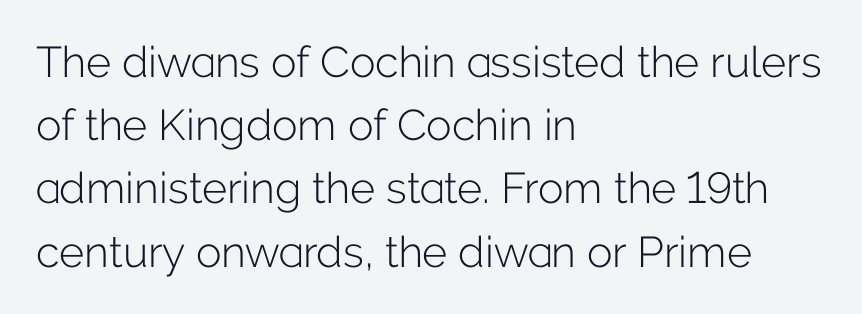
The image shows 43 px light sans-serif type, upright; set left-aligned, normal line spacing (1.47x), normal letter spacing, not underlined; low stroke contrast and a medium x-height.
